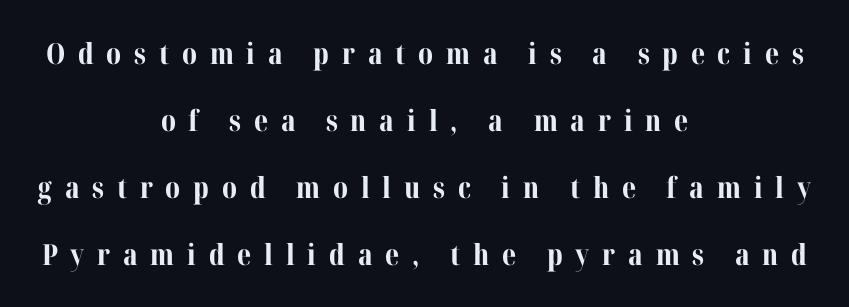
Q: Is the text bold? A: Yes.
Q: Is the text italic (slanted)? A: No, it is upright.
Q: Is the typeface a serif or a sans-serif typeface? A: Serif.
Q: Is the text underlined? A: No.
Q: How is the paragraph aligned? A: Centered.
Q: Is the spacing between letters normal or unusually wide? A: Unusually wide.
Q: Is the spacing between lines tight, normal or loose? A: Loose.
Q: Width (condensed, normal, or wide)? A: Normal.
Q: Stroke contrast? A: Medium.
Q: x-height? A: Medium.
Q: Monospaced? A: No.
